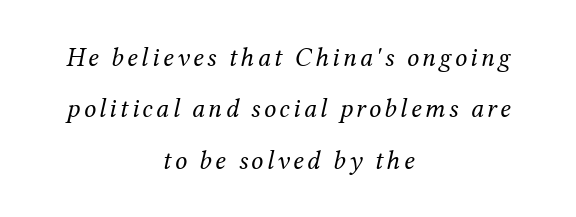
An italicized treatment has been applied to the whole sample. The letters look calm and open, with moderate or lighter stems. The area under the type is left untouched. These lines stack symmetrically, like a column narrowing and widening about its center.
